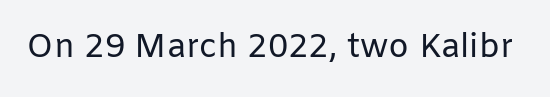
{"serif": "no", "italic": "no", "bold": "no", "weight": "regular", "width": "normal", "stroke_contrast": "low", "x_height": "medium", "monospaced": "no", "underline": "no", "letter_spacing": "normal", "letter_spacing_em": 0.0, "glyph_px": 33}
